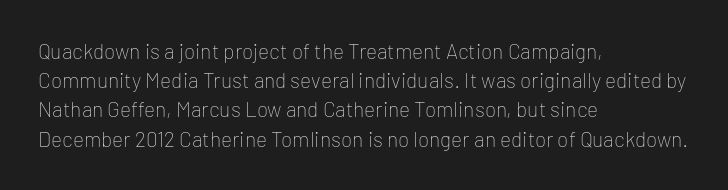
Q: Is the text bold? A: No.
Q: Is the text italic (slanted)? A: No, it is upright.
Q: Is the text underlined? A: No.
Q: How is the paragraph aligned? A: Left-aligned.
Q: Is the spacing between letters normal or unusually wide? A: Normal.
Q: Is the spacing between lines tight, normal or loose? A: Normal.
